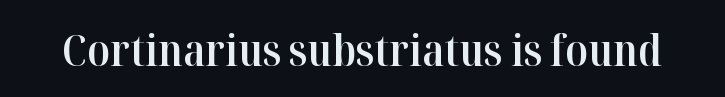
{"serif": "yes", "italic": "no", "bold": "semi", "weight": "semibold", "width": "normal", "stroke_contrast": "high", "x_height": "medium", "monospaced": "no", "underline": "no", "letter_spacing": "normal", "letter_spacing_em": 0.0, "glyph_px": 44}
